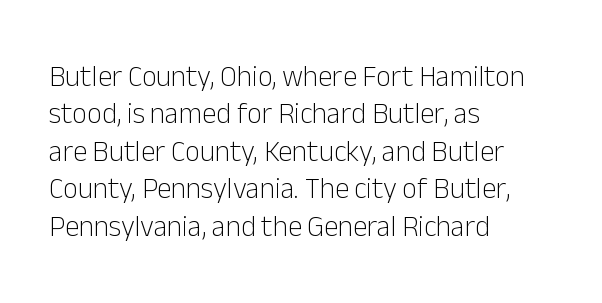
{"serif": "no", "italic": "no", "bold": "no", "weight": "light", "width": "normal", "stroke_contrast": "low", "x_height": "medium", "monospaced": "no", "underline": "no", "align": "left", "line_spacing": "normal", "line_spacing_ratio": 1.29, "letter_spacing": "normal", "letter_spacing_em": 0.0, "glyph_px": 29}
